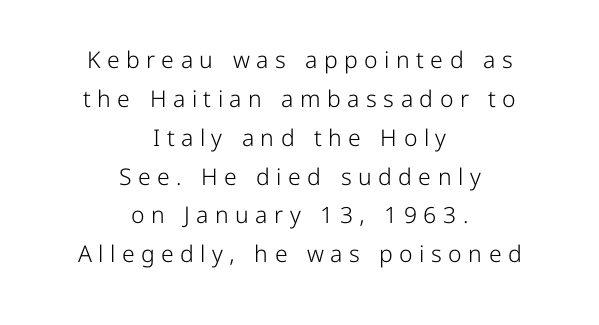
Q: Is the text bold? A: No.
Q: Is the text italic (slanted)? A: No, it is upright.
Q: Is the text underlined? A: No.
Q: How is the paragraph aligned? A: Centered.
Q: Is the spacing between letters normal or unusually wide? A: Unusually wide.
Q: Is the spacing between lines tight, normal or loose? A: Normal.
